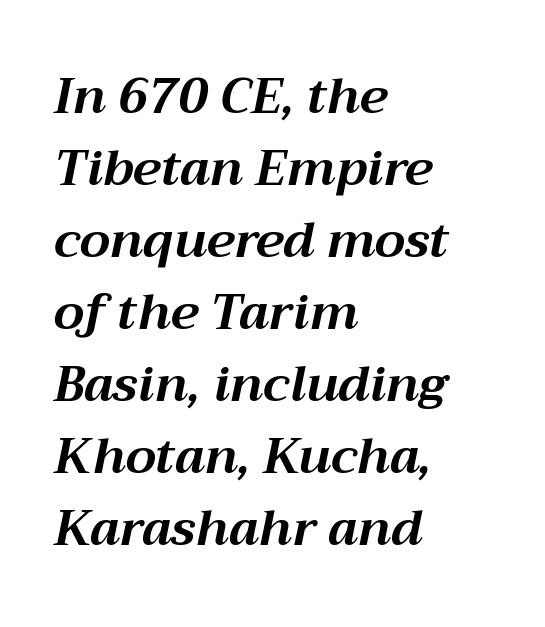
Q: Is the text bold? A: Yes.
Q: Is the text italic (slanted)? A: Yes, it leans right by about 12 degrees.
Q: Is the text underlined? A: No.
Q: How is the paragraph aligned? A: Left-aligned.
Q: Is the spacing between letters normal or unusually wide? A: Normal.
Q: Is the spacing between lines tight, normal or loose? A: Normal.
Q: Width (condensed, normal, or wide)? A: Normal.
Q: Stroke contrast? A: Medium.
Q: x-height? A: Medium.
Q: Monospaced? A: No.
